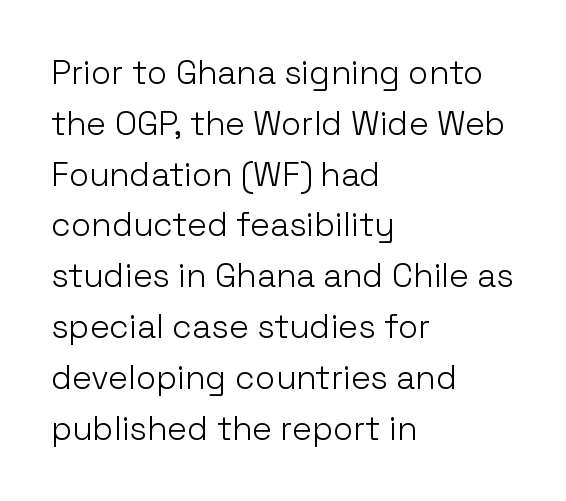
{"serif": "no", "italic": "no", "bold": "no", "weight": "light", "width": "normal", "stroke_contrast": "low", "x_height": "medium", "monospaced": "no", "underline": "no", "align": "left", "line_spacing": "normal", "line_spacing_ratio": 1.54, "letter_spacing": "normal", "letter_spacing_em": 0.0, "glyph_px": 33}
